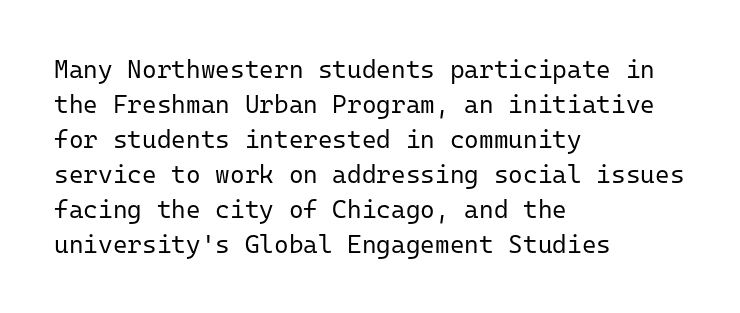
The image shows 25 px text type, upright; set left-aligned, normal line spacing (1.4x), normal letter spacing, not underlined.
